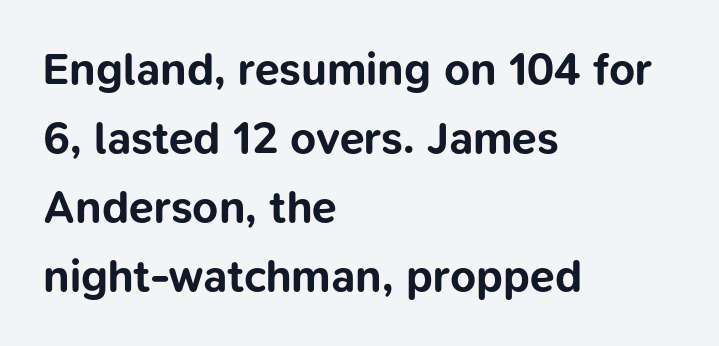
{"serif": "no", "italic": "no", "bold": "yes", "weight": "bold", "width": "normal", "stroke_contrast": "low", "x_height": "medium", "monospaced": "no", "underline": "no", "align": "left", "line_spacing": "normal", "line_spacing_ratio": 1.53, "letter_spacing": "normal", "letter_spacing_em": 0.0, "glyph_px": 45}
